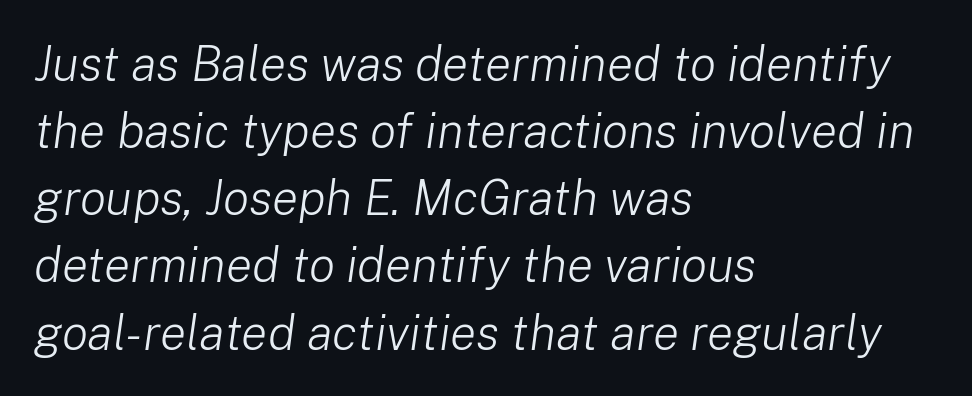
Q: Is the text bold? A: No.
Q: Is the text italic (slanted)? A: Yes, it leans right by about 8 degrees.
Q: Is the text underlined? A: No.
Q: How is the paragraph aligned? A: Left-aligned.
Q: Is the spacing between letters normal or unusually wide? A: Normal.
Q: Is the spacing between lines tight, normal or loose? A: Normal.
Q: Width (condensed, normal, or wide)? A: Normal.
Q: Stroke contrast? A: Low.
Q: x-height? A: Medium.
Q: Monospaced? A: No.
